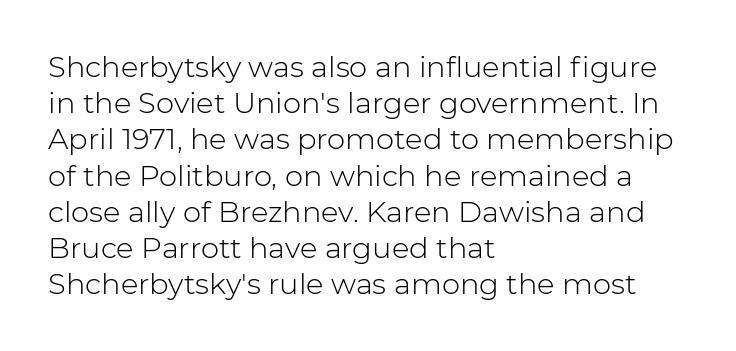
The space beneath each line is pristine and unruled. Between one letter and the next there's only the usual sliver of space. Casual observation: everything's shoved over to the left. Each new line begins a customary step beneath the previous one.
